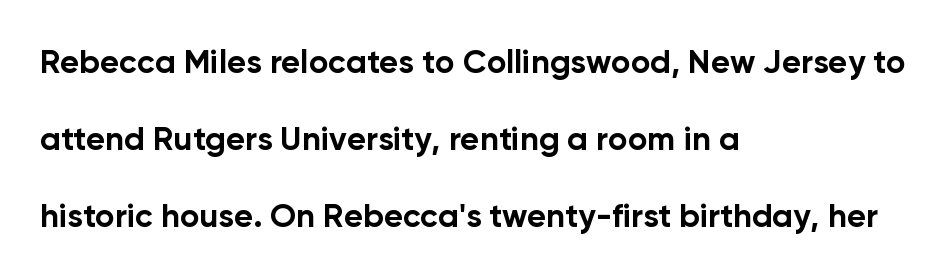
The image shows 33 px bold sans-serif type, upright; set left-aligned, loose line spacing (2.34x), normal letter spacing, not underlined; low stroke contrast and a medium x-height.
